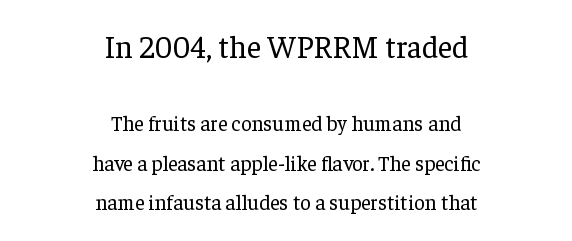
The image shows 31 px regular-weight serif type, upright; set centered, loose line spacing (1.9x), normal letter spacing, not underlined; the first (top) block is 1.48x larger; low stroke contrast and a medium x-height.
